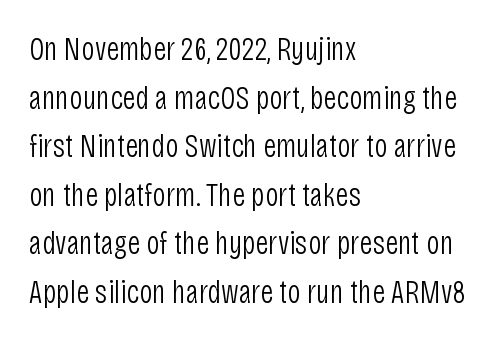
The image shows 33 px light, condensed sans-serif type, upright; set left-aligned, normal line spacing (1.47x), normal letter spacing, not underlined; low stroke contrast and a large x-height.
